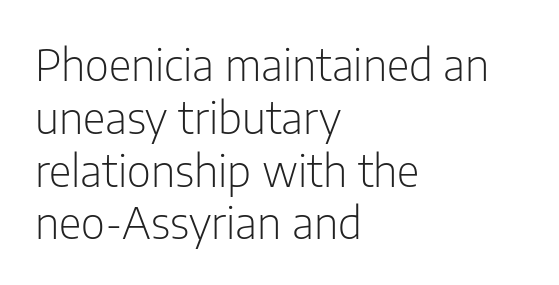
{"serif": "no", "italic": "no", "bold": "no", "weight": "light", "width": "condensed", "stroke_contrast": "low", "x_height": "medium", "monospaced": "no", "underline": "no", "align": "left", "line_spacing_ratio": 1.2, "letter_spacing": "normal", "letter_spacing_em": 0.0, "glyph_px": 44}
